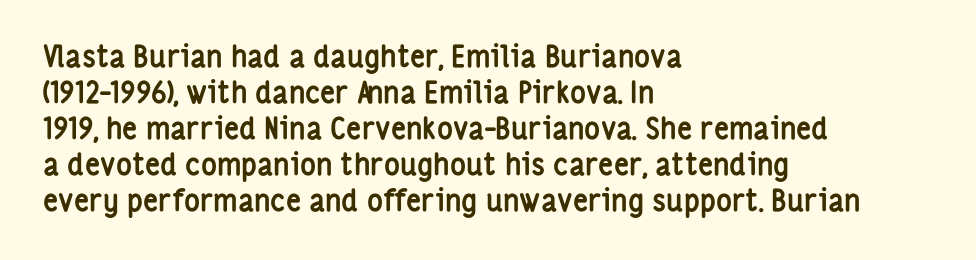
Q: Is the text bold? A: Yes.
Q: Is the text italic (slanted)? A: No, it is upright.
Q: Is the typeface a serif or a sans-serif typeface? A: Sans-serif.
Q: Is the text underlined? A: No.
Q: How is the paragraph aligned? A: Left-aligned.
Q: Is the spacing between letters normal or unusually wide? A: Normal.
Q: Width (condensed, normal, or wide)? A: Condensed.
Q: Stroke contrast? A: Low.
Q: x-height? A: Medium.
Q: Monospaced? A: No.
